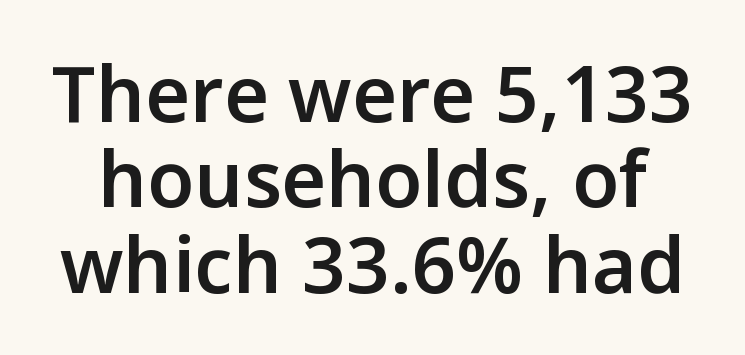
The image shows 77 px semibold sans-serif type, upright; set tight line spacing (1.11x), normal letter spacing, not underlined; low stroke contrast and a medium x-height.
